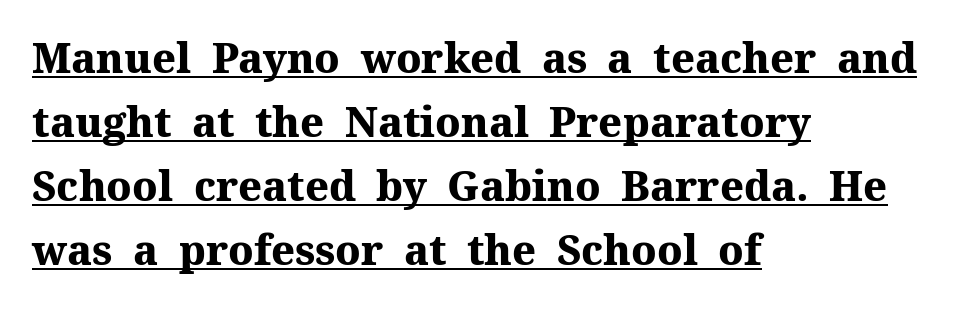
Q: Is the text bold? A: Yes.
Q: Is the text italic (slanted)? A: No, it is upright.
Q: Is the typeface a serif or a sans-serif typeface? A: Serif.
Q: Is the text underlined? A: Yes.
Q: How is the paragraph aligned? A: Left-aligned.
Q: Is the spacing between letters normal or unusually wide? A: Normal.
Q: Is the spacing between lines tight, normal or loose? A: Normal.
Q: Width (condensed, normal, or wide)? A: Normal.
Q: Stroke contrast? A: Medium.
Q: x-height? A: Medium.
Q: Monospaced? A: No.
